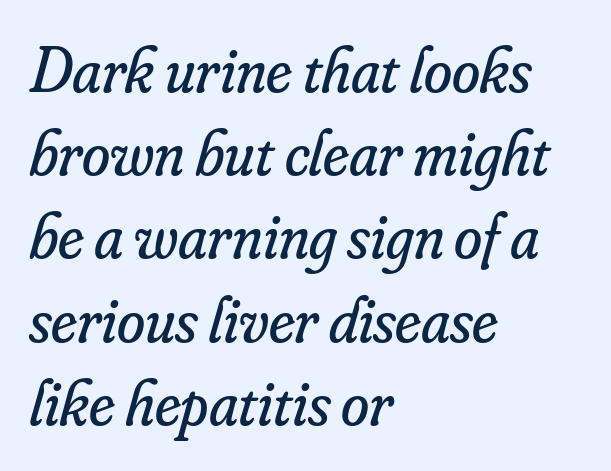
Every row of glyphs begins at an identical x-position on the left. The typeface has the unassuming heft of standard copy or less. Examine the stroke ends and you'll spot serifs. Yep, that's italic — everything's leaning.
